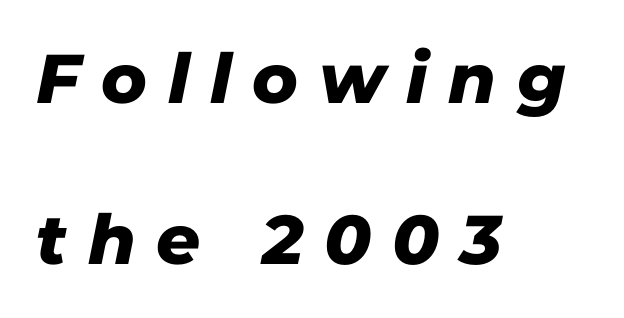
The image shows 69 px sans-serif type; set left-aligned, loose line spacing (2.33x), unusually wide letter spacing (+0.3 em), not underlined; low stroke contrast and a medium x-height.
